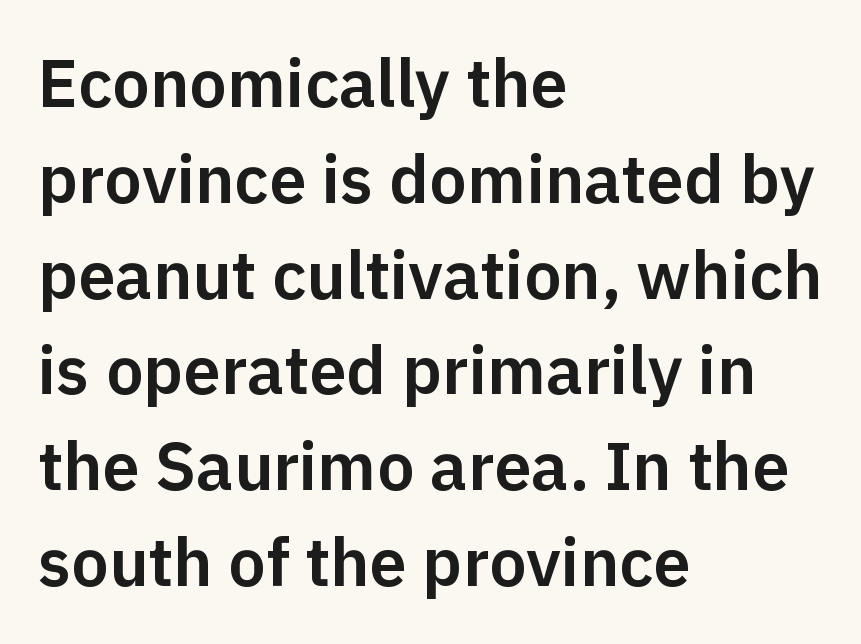
{"serif": "no", "italic": "no", "width": "normal", "stroke_contrast": "low", "x_height": "medium", "monospaced": "no", "underline": "no", "align": "left", "line_spacing": "normal", "line_spacing_ratio": 1.43, "letter_spacing": "normal", "letter_spacing_em": 0.0, "glyph_px": 67}
